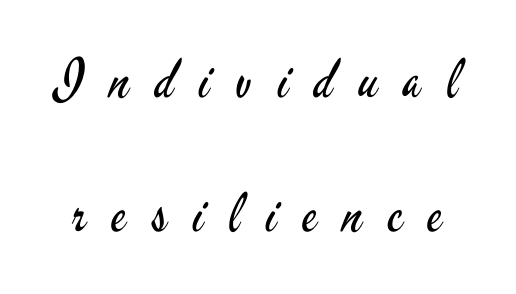
Q: Is the text bold? A: No.
Q: Is the text italic (slanted)? A: Yes.
Q: Is the typeface a serif or a sans-serif typeface? A: Sans-serif.
Q: Is the text underlined? A: No.
Q: Is the spacing between letters normal or unusually wide? A: Unusually wide.
Q: Is the spacing between lines tight, normal or loose? A: Loose.
Q: Width (condensed, normal, or wide)? A: Condensed.
Q: Stroke contrast? A: Low.
Q: x-height? A: Small.
Q: Monospaced? A: No.
